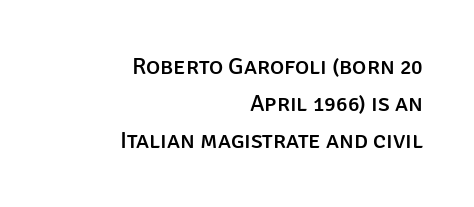
The image shows 24 px text type, upright; set right-aligned, normal line spacing (1.54x), normal letter spacing, not underlined.
